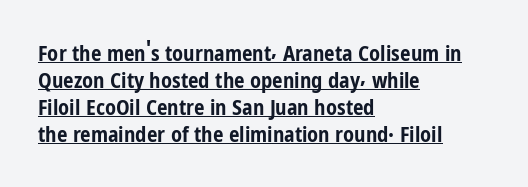
In CSS terms this would be text-align: left. These characters rest on top of a visible drawn line. Vertical spacing — default. Italic: no, the glyphs are upright roman. This is heavy type, rendered in bold. The rendering keeps characters at their native spacing.
